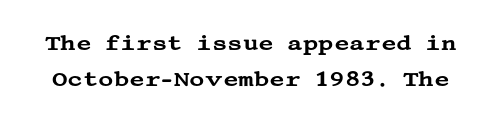
{"italic": "no", "underline": "no", "line_spacing": "normal", "line_spacing_ratio": 1.7, "letter_spacing": "normal", "letter_spacing_em": 0.0, "glyph_px": 21}
